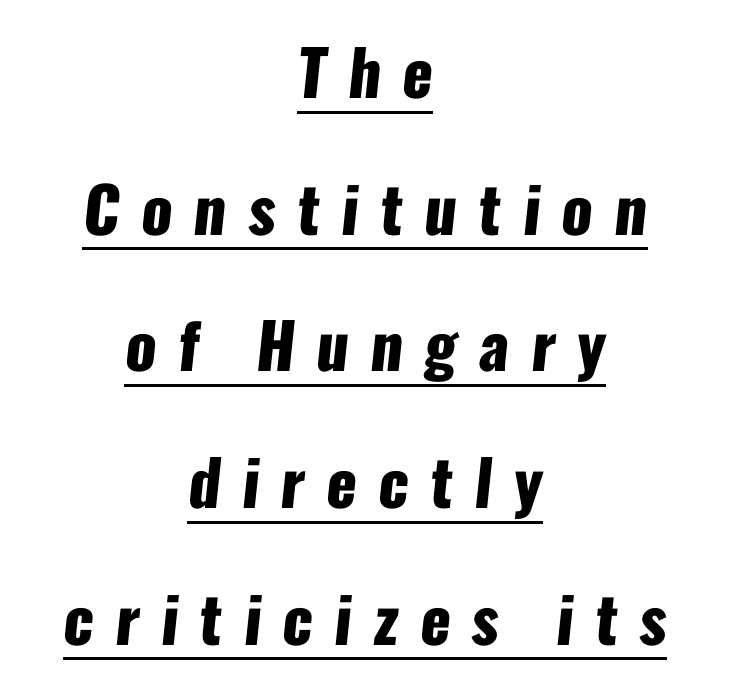
{"serif": "no", "bold": "yes", "weight": "heavy", "width": "condensed", "stroke_contrast": "low", "x_height": "medium", "monospaced": "no", "underline": "yes", "align": "center", "line_spacing": "loose", "line_spacing_ratio": 2.17, "letter_spacing": "wide", "letter_spacing_em": 0.34, "glyph_px": 63}
